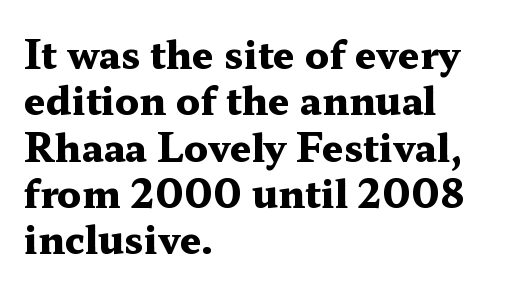
Q: Is the text bold? A: Yes.
Q: Is the text italic (slanted)? A: No, it is upright.
Q: Is the typeface a serif or a sans-serif typeface? A: Serif.
Q: Is the text underlined? A: No.
Q: How is the paragraph aligned? A: Left-aligned.
Q: Is the spacing between letters normal or unusually wide? A: Normal.
Q: Width (condensed, normal, or wide)? A: Wide.
Q: Stroke contrast? A: Medium.
Q: x-height? A: Medium.
Q: Monospaced? A: No.
